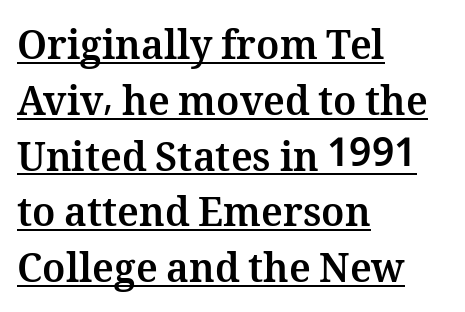
Q: Is the text bold? A: Yes.
Q: Is the text italic (slanted)? A: No, it is upright.
Q: Is the text underlined? A: Yes.
Q: How is the paragraph aligned? A: Left-aligned.
Q: Is the spacing between letters normal or unusually wide? A: Normal.
Q: Is the spacing between lines tight, normal or loose? A: Normal.
Q: Width (condensed, normal, or wide)? A: Normal.
Q: Stroke contrast? A: Medium.
Q: x-height? A: Medium.
Q: Monospaced? A: No.
